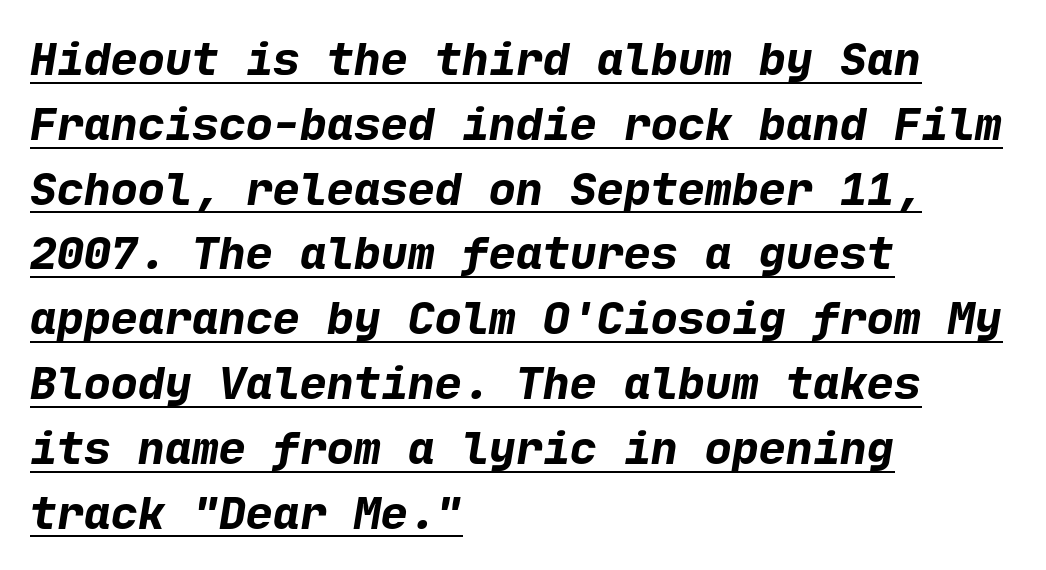
Compared with undecorated copy, this sample adds a rule below the words. In CSS terms this would be text-align: left. Examine the stroke ends and you'll find no serifs. Default kerning and tracking; the words read as compact shapes. Summary of vertical rhythm: regular, with standard interline spacing.
